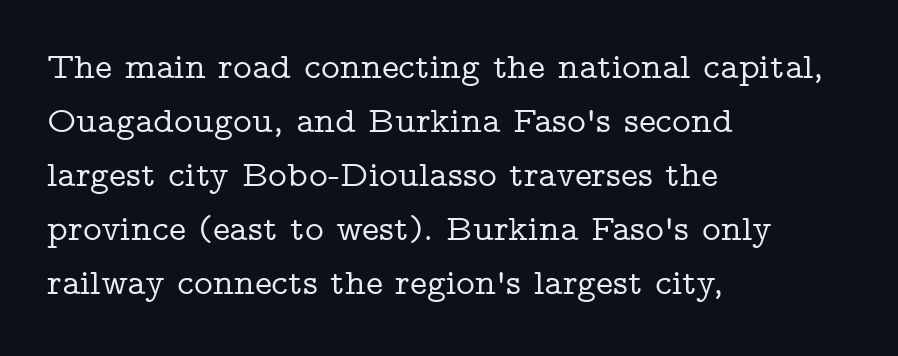
The image shows 36 px wide serif type, upright; set left-aligned, normal line spacing (1.5x), normal letter spacing, not underlined; low stroke contrast and a medium x-height.
